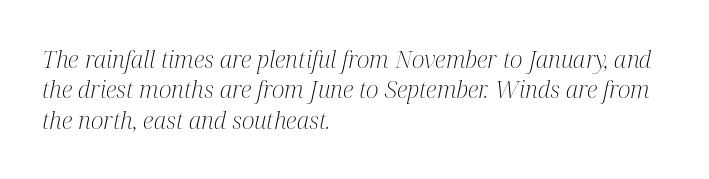
The image shows 24 px text type, italic (leaning right); set left-aligned, normal line spacing (1.27x), normal letter spacing, not underlined.
